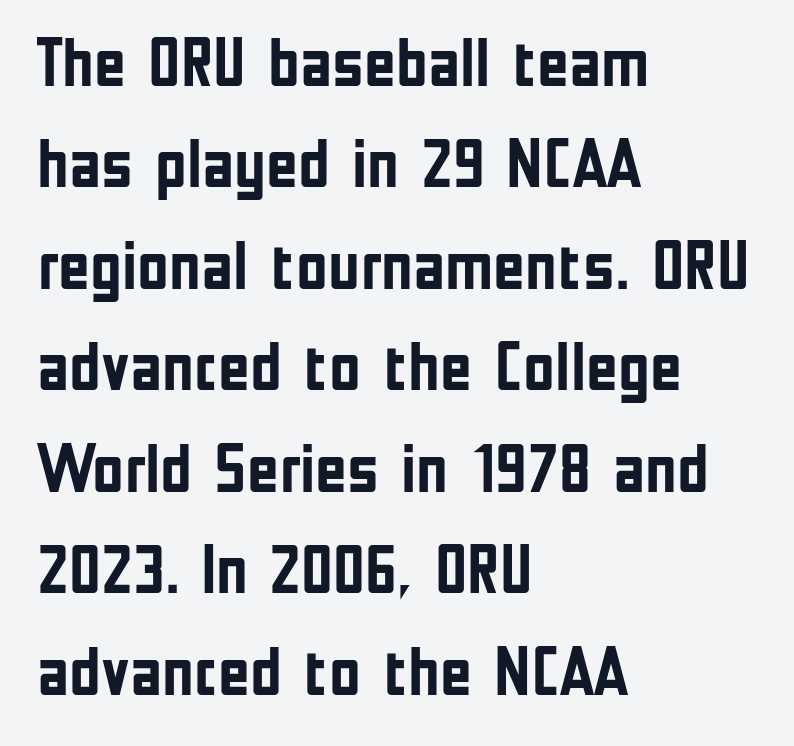
The image shows 69 px semibold, condensed sans-serif type, upright; set left-aligned, normal line spacing (1.47x), normal letter spacing, not underlined; low stroke contrast and a medium x-height.
